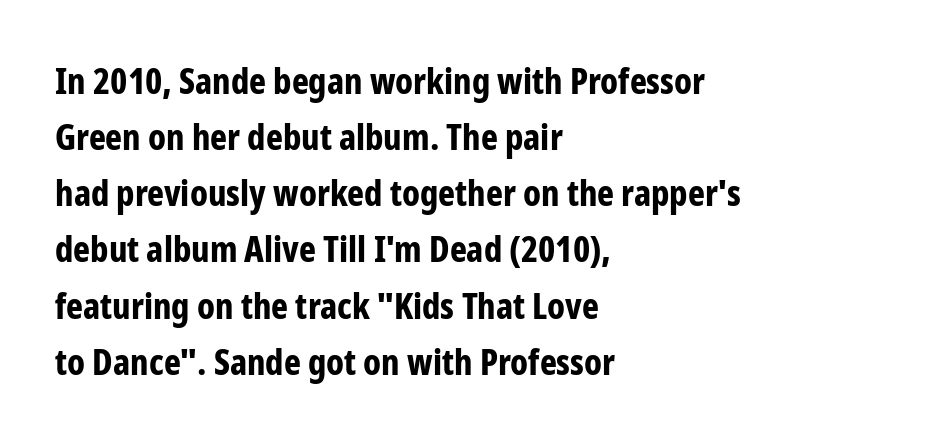
The image shows 36 px bold, condensed sans-serif type, upright; set left-aligned, normal line spacing (1.56x), normal letter spacing, not underlined; low stroke contrast and a medium x-height.
